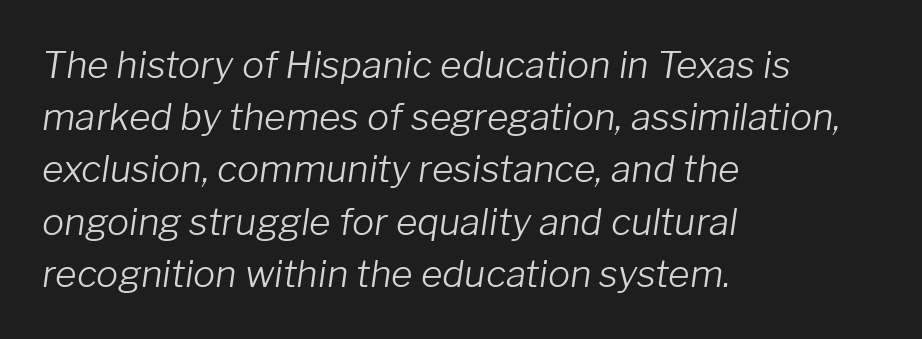
Q: Is the text bold? A: No.
Q: Is the text italic (slanted)? A: Yes, it leans right by about 8 degrees.
Q: Is the text underlined? A: No.
Q: How is the paragraph aligned? A: Left-aligned.
Q: Is the spacing between letters normal or unusually wide? A: Normal.
Q: Is the spacing between lines tight, normal or loose? A: Normal.
Q: Width (condensed, normal, or wide)? A: Normal.
Q: Stroke contrast? A: Low.
Q: x-height? A: Medium.
Q: Monospaced? A: No.
